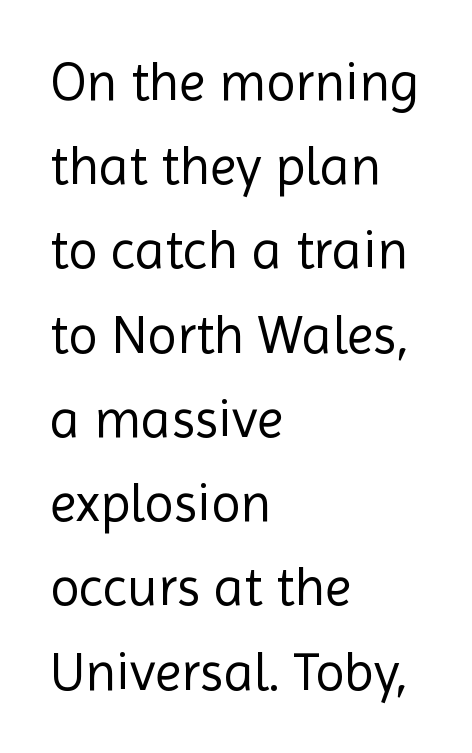
The image shows 54 px regular-weight sans-serif type, upright; set left-aligned, normal line spacing (1.56x), normal letter spacing, not underlined; a medium x-height.
